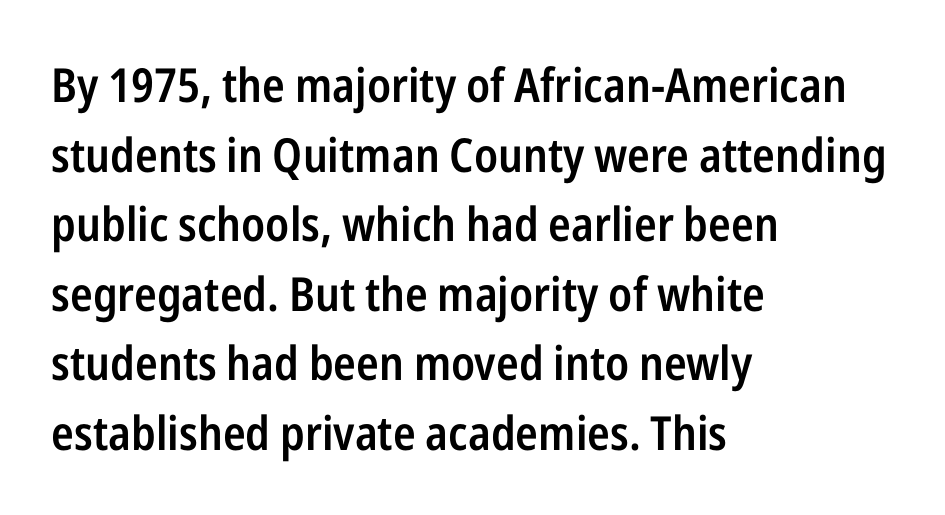
Q: Is the text bold? A: Semi-bold.
Q: Is the text italic (slanted)? A: No, it is upright.
Q: Is the typeface a serif or a sans-serif typeface? A: Sans-serif.
Q: Is the text underlined? A: No.
Q: How is the paragraph aligned? A: Left-aligned.
Q: Is the spacing between letters normal or unusually wide? A: Normal.
Q: Is the spacing between lines tight, normal or loose? A: Normal.
Q: Width (condensed, normal, or wide)? A: Condensed.
Q: Stroke contrast? A: Low.
Q: x-height? A: Medium.
Q: Monospaced? A: No.
